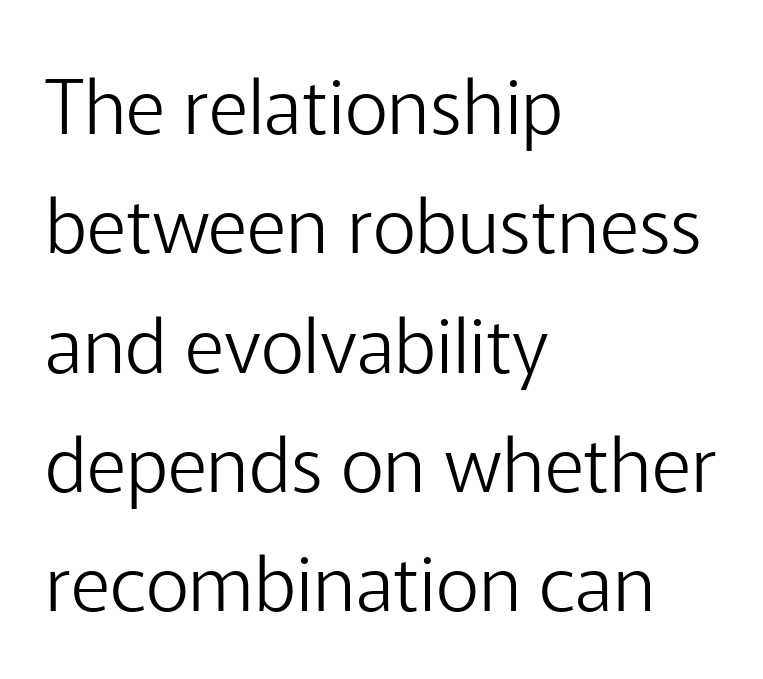
The image shows 76 px light sans-serif type, upright; set left-aligned, normal line spacing (1.57x), normal letter spacing, not underlined; low stroke contrast and a medium x-height.
